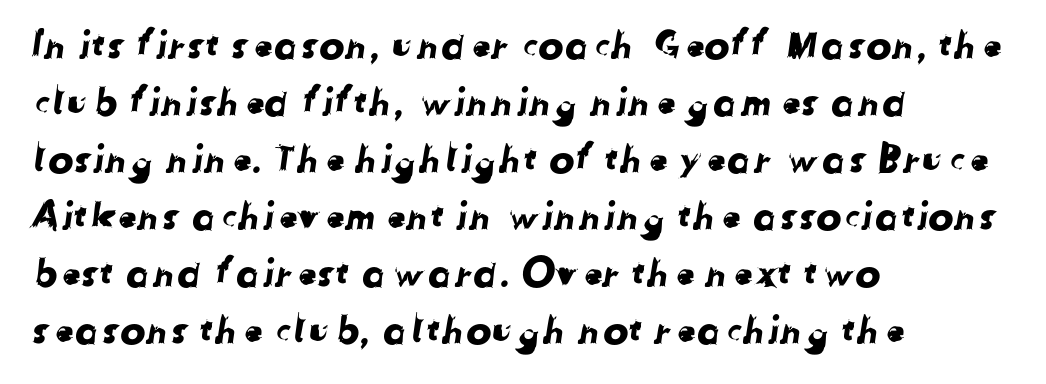
The image shows 38 px sans-serif type; set left-aligned, normal line spacing (1.5x), normal letter spacing, not underlined; low stroke contrast and a medium x-height.
